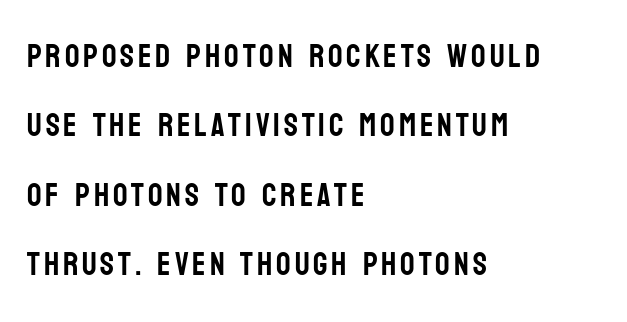
The image shows 32 px condensed sans-serif type, upright; set left-aligned, loose line spacing (2.17x), not underlined; low stroke contrast and a large x-height.
